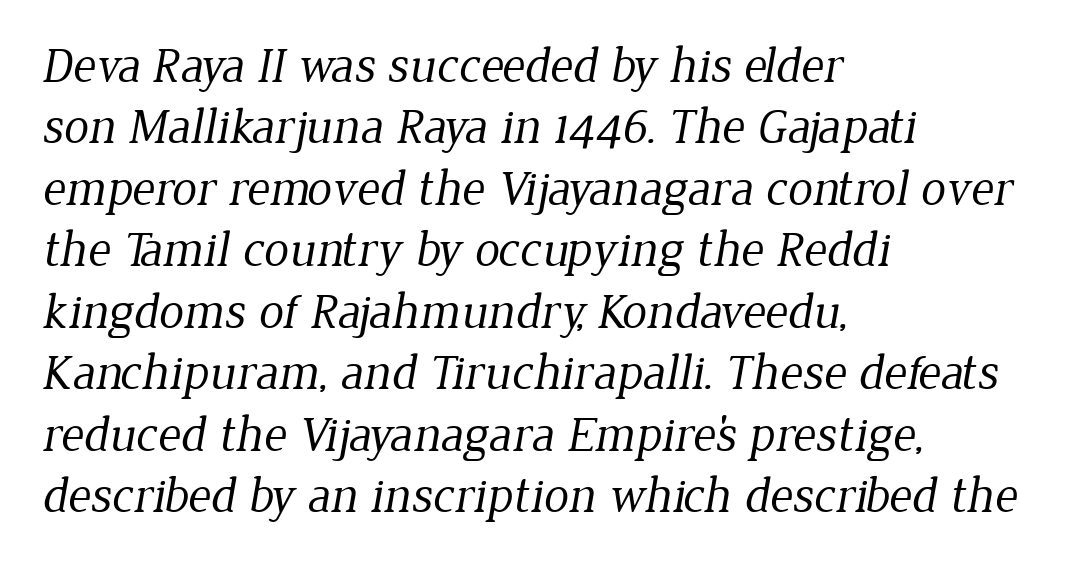
One-word summary of the alignment: left. Is the letter spacing exaggerated? No — it looks like the ordinary default. Rule under the text: the space is simply empty. You could not count columns in this text — the font is proportionally spaced.
